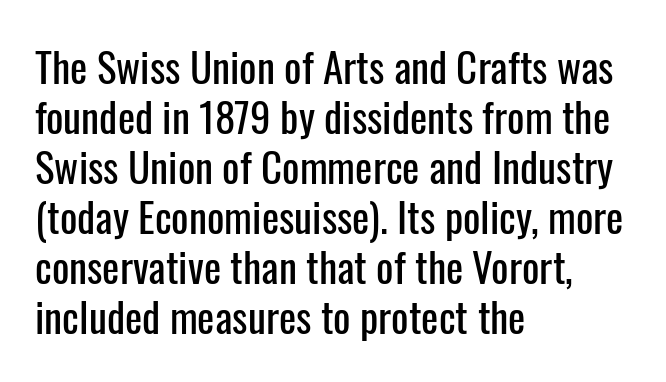
{"serif": "no", "italic": "no", "width": "condensed", "stroke_contrast": "low", "x_height": "medium", "monospaced": "no", "underline": "no", "align": "left", "line_spacing_ratio": 1.22, "letter_spacing": "normal", "letter_spacing_em": 0.0, "glyph_px": 41}
